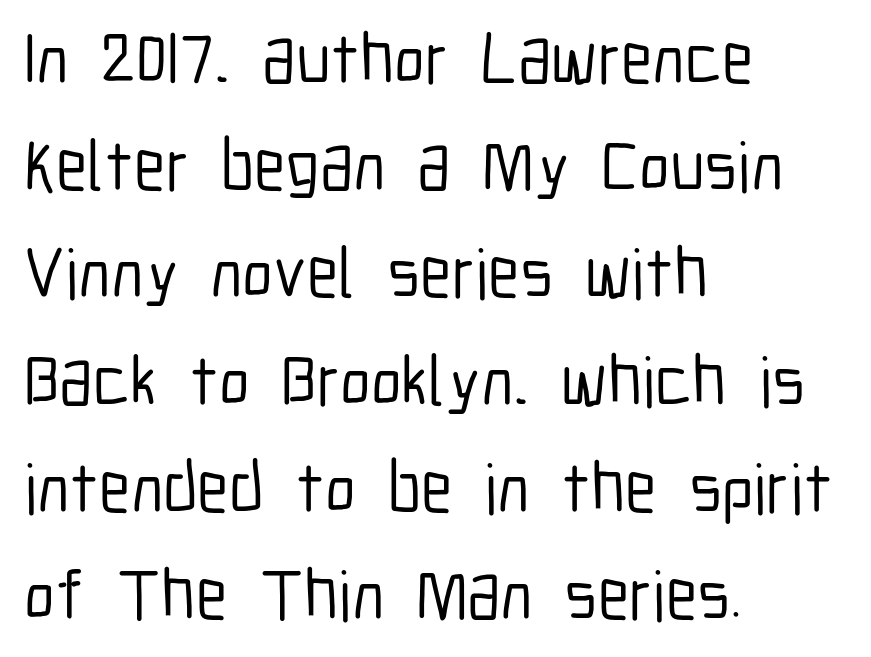
The letters stand upright; this is a roman face. Each new line begins a customary step beneath the previous one. Characters follow at the spacing the type designer built in. This rendering employs a face without finishing strokes, i.e., a sans-serif.
